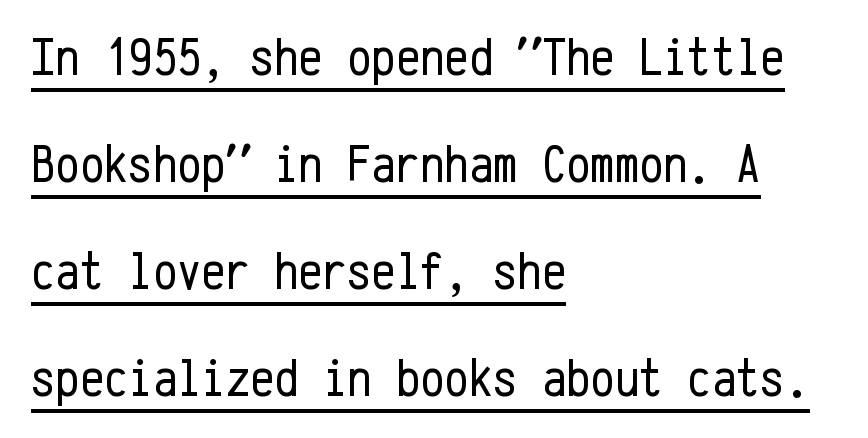
The image shows 54 px regular-weight, condensed sans-serif type, upright, monospaced; set left-aligned, loose line spacing (1.98x), normal letter spacing, underlined; low stroke contrast and a medium x-height.
